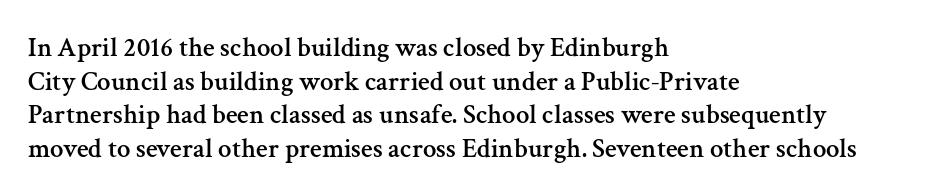
{"italic": "no", "underline": "no", "align": "left", "line_spacing": "normal", "line_spacing_ratio": 1.25, "letter_spacing": "normal", "letter_spacing_em": 0.0, "glyph_px": 27}
